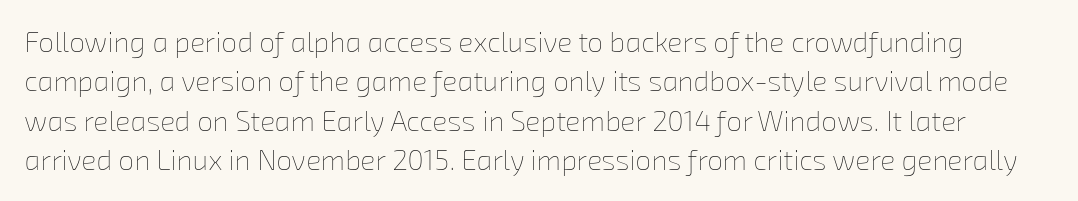
Is there much room between lines? A standard amount, neither cramped nor airy. Nothing heavy about these letters — not bold at all. Think of a printed novel: that variable character pitch is what you see here. What stands out about the letter spacing? Nothing — it is the standard amount. Descenders hang freely into open space.
